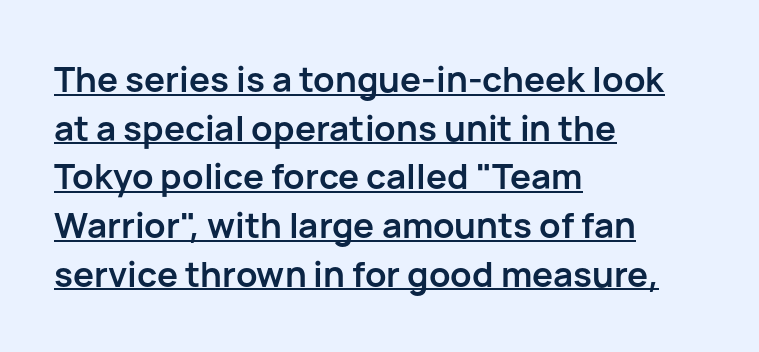
Q: Is the text bold? A: Yes.
Q: Is the text italic (slanted)? A: No, it is upright.
Q: Is the typeface a serif or a sans-serif typeface? A: Sans-serif.
Q: Is the text underlined? A: Yes.
Q: How is the paragraph aligned? A: Left-aligned.
Q: Is the spacing between letters normal or unusually wide? A: Normal.
Q: Is the spacing between lines tight, normal or loose? A: Normal.
Q: Width (condensed, normal, or wide)? A: Normal.
Q: Stroke contrast? A: Low.
Q: x-height? A: Medium.
Q: Monospaced? A: No.
